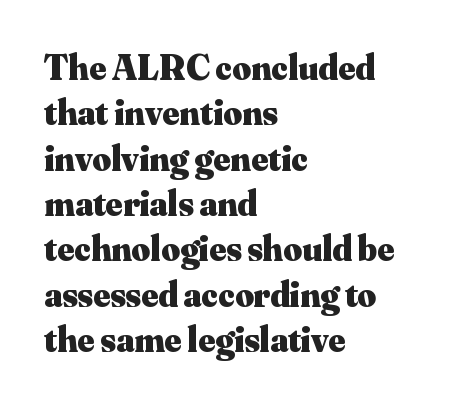
The image shows 36 px heavy serif type, upright; set left-aligned, normal line spacing (1.26x), normal letter spacing, not underlined; medium stroke contrast and a small x-height.
